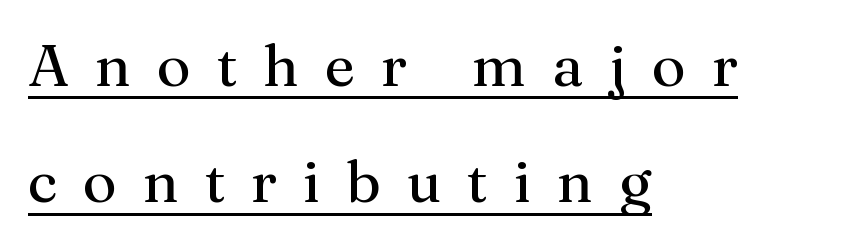
The image shows 59 px regular-weight serif type, upright; set left-aligned, loose line spacing (1.97x), unusually wide letter spacing (+0.44 em), underlined; medium stroke contrast and a medium x-height.
